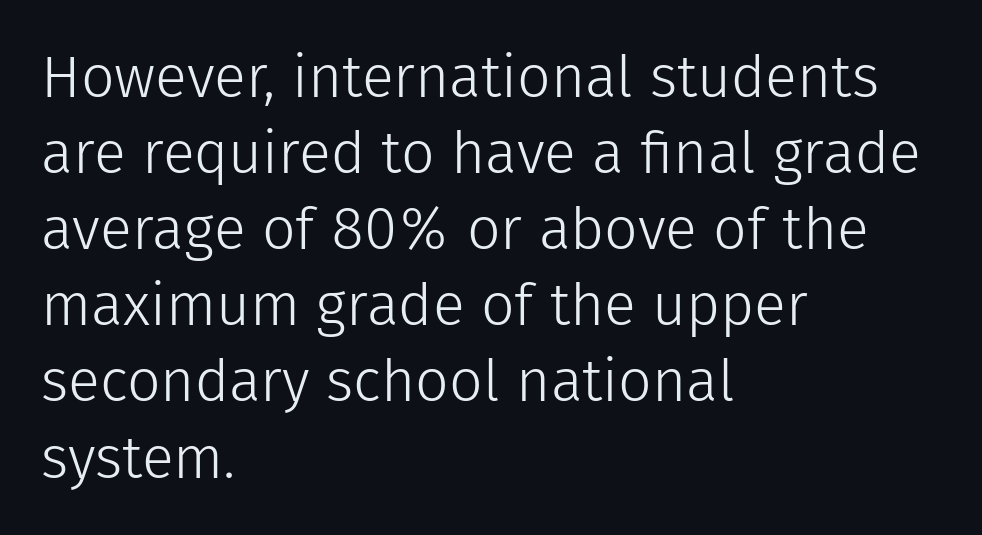
The image shows 59 px light sans-serif type, upright; set left-aligned, normal line spacing (1.29x), normal letter spacing, not underlined; low stroke contrast and a medium x-height.
